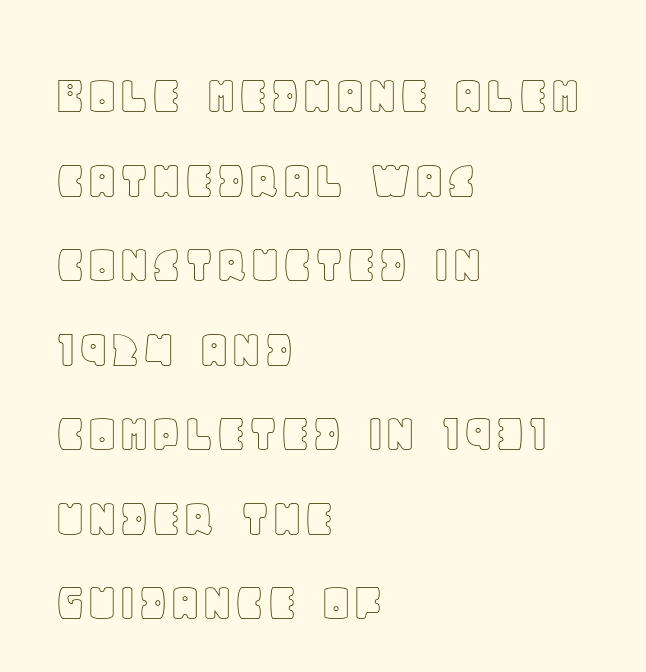
The line texture is even and compact thanks to regular tracking. Each line starts at the same left margin while the right side varies. Check under the words: just untouched page. This is the regular roman posture of the typeface.
